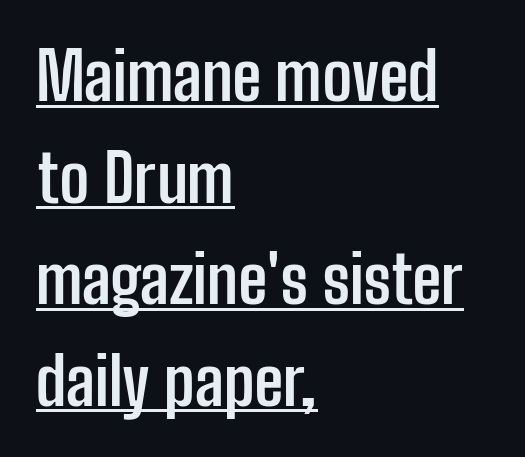
{"serif": "no", "italic": "no", "bold": "yes", "weight": "semibold", "width": "condensed", "stroke_contrast": "low", "x_height": "medium", "monospaced": "no", "underline": "yes", "align": "left", "line_spacing": "normal", "line_spacing_ratio": 1.54, "letter_spacing": "normal", "letter_spacing_em": 0.0, "glyph_px": 66}
